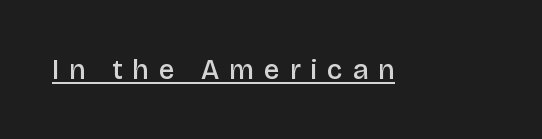
The image shows 28 px semibold sans-serif type, upright; set unusually wide letter spacing (+0.36 em), underlined; low stroke contrast and a large x-height.
